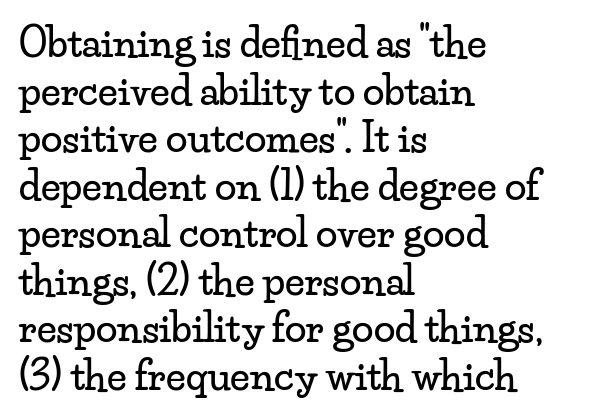
{"serif": "yes", "italic": "no", "width": "wide", "stroke_contrast": "low", "x_height": "small", "monospaced": "no", "underline": "no", "align": "left", "line_spacing_ratio": 1.22, "letter_spacing": "normal", "letter_spacing_em": 0.0, "glyph_px": 39}
